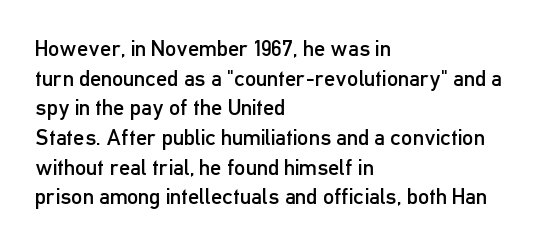
{"italic": "no", "bold": "no", "underline": "no", "align": "left", "line_spacing": "normal", "line_spacing_ratio": 1.35, "letter_spacing": "normal", "letter_spacing_em": 0.0, "glyph_px": 22}
